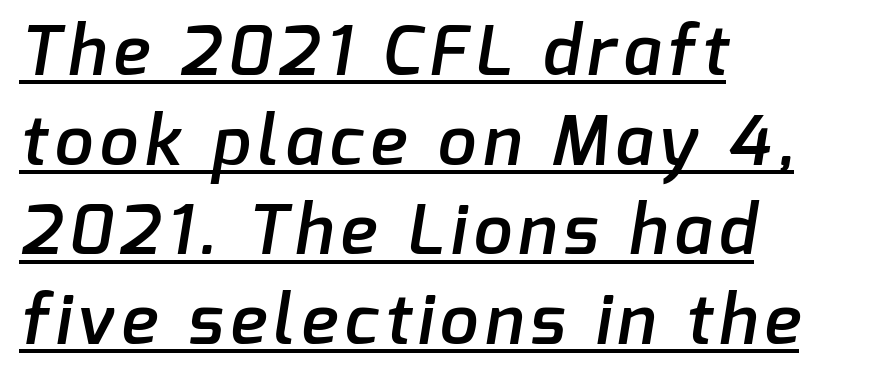
Regarding serifs, this sample does without them. A typesetter would call this proportional, since set widths differ per character. Emphasis by weight is partial: semibold. Rows of type keep a routine distance in the vertical direction.
